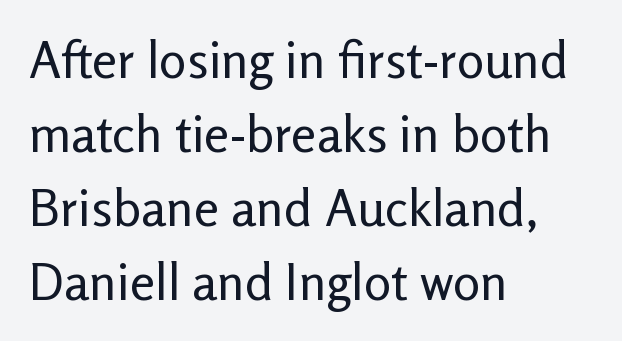
Q: Is the text bold? A: No.
Q: Is the text italic (slanted)? A: No, it is upright.
Q: Is the typeface a serif or a sans-serif typeface? A: Sans-serif.
Q: Is the text underlined? A: No.
Q: How is the paragraph aligned? A: Left-aligned.
Q: Is the spacing between letters normal or unusually wide? A: Normal.
Q: Is the spacing between lines tight, normal or loose? A: Normal.
Q: Width (condensed, normal, or wide)? A: Normal.
Q: Stroke contrast? A: Low.
Q: x-height? A: Medium.
Q: Monospaced? A: No.
